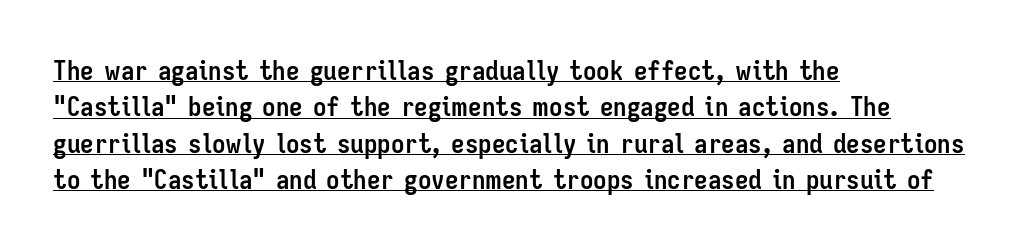
{"italic": "no", "bold": "yes", "underline": "yes", "align": "left", "line_spacing": "normal", "line_spacing_ratio": 1.35, "letter_spacing": "normal", "letter_spacing_em": 0.0, "glyph_px": 27}
